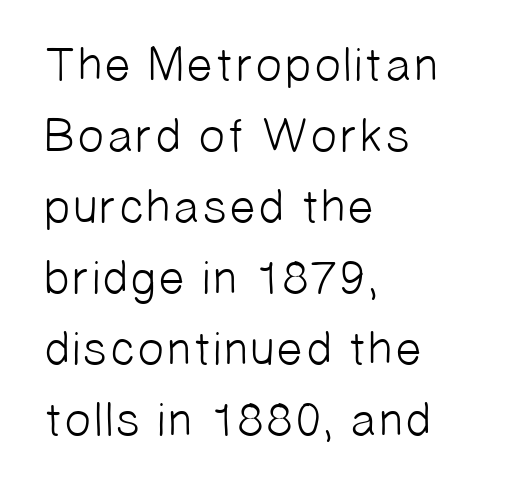
The tracking reads as untouched default to a designer's eye. Character widths vary here, with narrow letters taking less room than wide ones. The rag falls on the right side of this text block. The text was rendered using a sans face with plain stroke endings.
